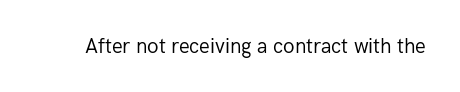
{"italic": "no", "bold": "no", "underline": "no", "letter_spacing": "normal", "letter_spacing_em": 0.0, "glyph_px": 20}
